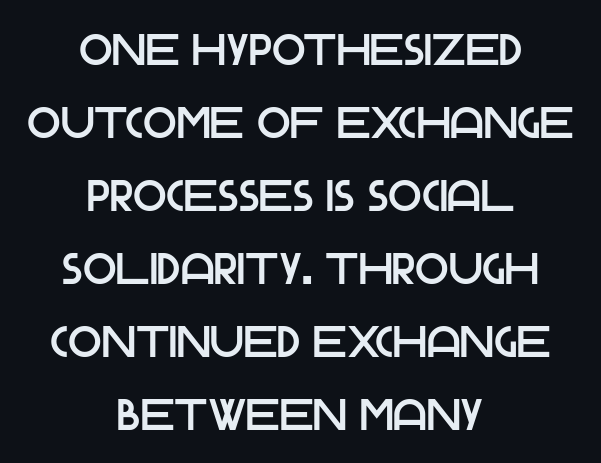
Q: Is the text italic (slanted)? A: No, it is upright.
Q: Is the typeface a serif or a sans-serif typeface? A: Sans-serif.
Q: Is the text underlined? A: No.
Q: How is the paragraph aligned? A: Centered.
Q: Is the spacing between letters normal or unusually wide? A: Normal.
Q: Is the spacing between lines tight, normal or loose? A: Normal.
Q: Width (condensed, normal, or wide)? A: Normal.
Q: Stroke contrast? A: Low.
Q: x-height? A: Large.
Q: Monospaced? A: No.
